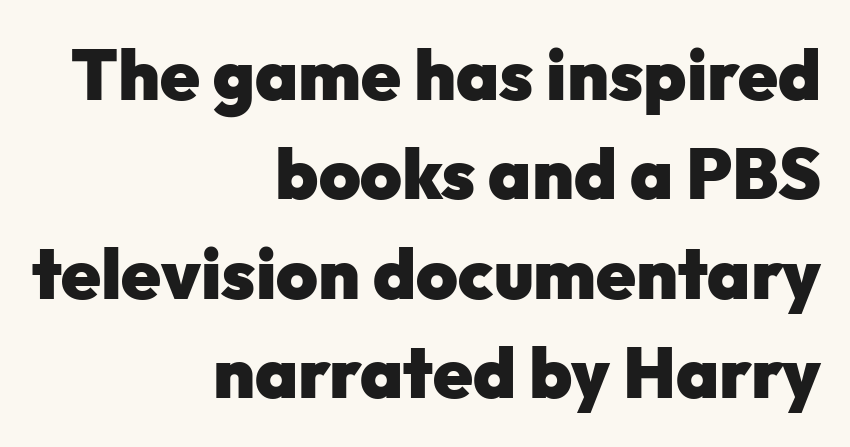
The image shows 71 px heavy sans-serif type, upright; set right-aligned, normal line spacing (1.4x), normal letter spacing, not underlined; low stroke contrast and a medium x-height.
